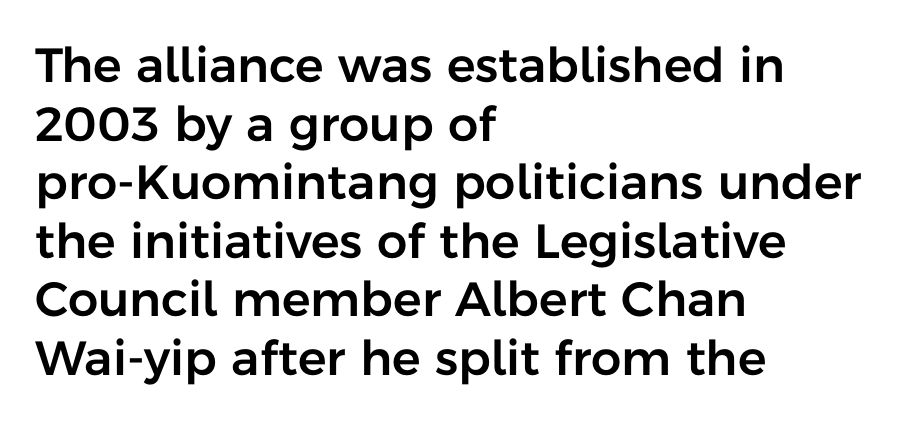
The image shows 48 px sans-serif type, upright; set left-aligned, line spacing 1.22x, normal letter spacing, not underlined; low stroke contrast and a medium x-height.
